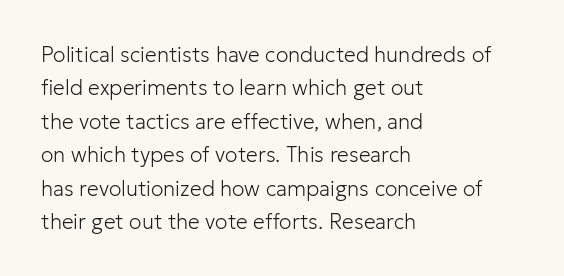
The image shows 21 px text type, upright; set left-aligned, normal line spacing (1.59x), normal letter spacing, not underlined.
